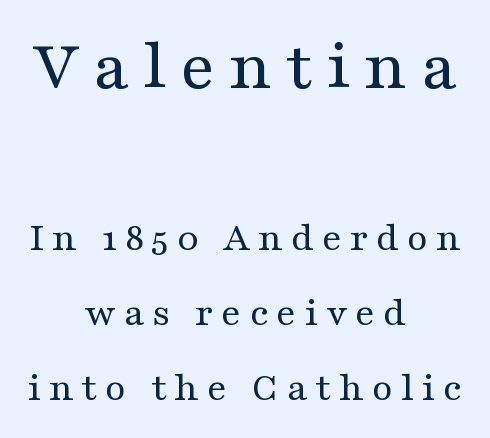
Q: Is the text bold? A: No.
Q: Is the text italic (slanted)? A: No, it is upright.
Q: Is the typeface a serif or a sans-serif typeface? A: Serif.
Q: Is the text underlined? A: No.
Q: How is the paragraph aligned? A: Centered.
Q: Which block of text is set in a larger size, the first (top) or the second (bottom)? A: The first (top) one.
Q: Width (condensed, normal, or wide)? A: Wide.
Q: Stroke contrast? A: Medium.
Q: x-height? A: Medium.
Q: Monospaced? A: No.
